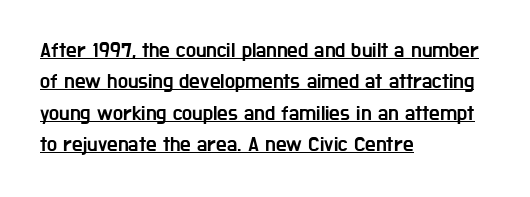
The typography opts for an upright posture over an oblique one. Spacing between characters is what you'd get straight out of the box. The lines are quadded left. One glance says typical: line gaps are just what's usual. Beneath each row of characters lies a ruled line.
